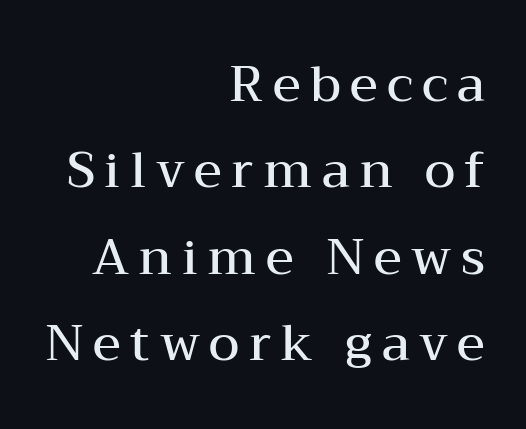
The image shows 50 px semibold, wide serif type, upright; set right-aligned, line spacing 1.73x, not underlined; medium stroke contrast and a medium x-height.
